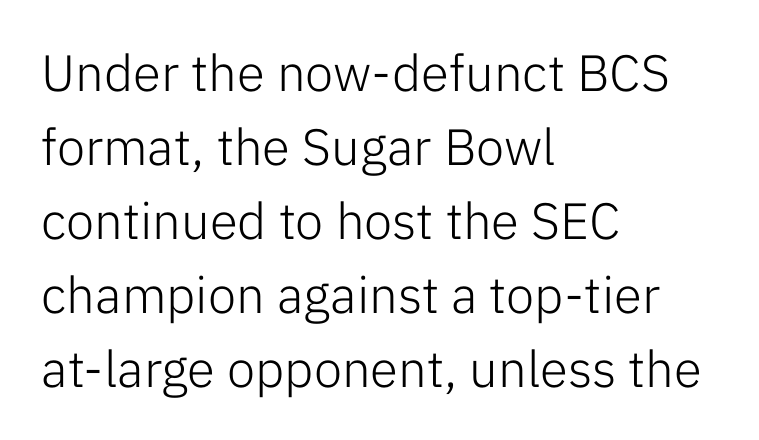
The image shows 51 px light sans-serif type, upright; set left-aligned, normal line spacing (1.45x), normal letter spacing, not underlined; low stroke contrast and a medium x-height.
